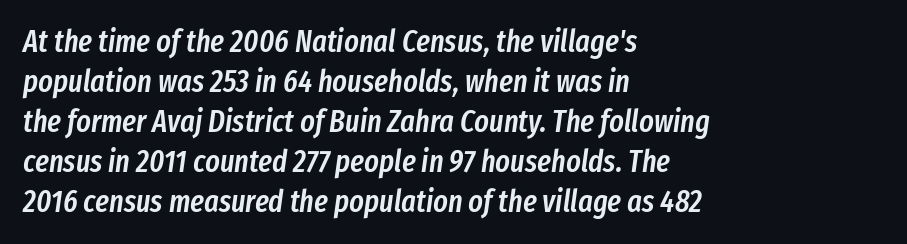
Q: Is the text bold? A: Semi-bold.
Q: Is the text italic (slanted)? A: Yes, it leans right by about 8 degrees.
Q: Is the text underlined? A: No.
Q: How is the paragraph aligned? A: Left-aligned.
Q: Is the spacing between letters normal or unusually wide? A: Normal.
Q: Is the spacing between lines tight, normal or loose? A: Normal.
Q: Width (condensed, normal, or wide)? A: Condensed.
Q: Stroke contrast? A: Low.
Q: x-height? A: Medium.
Q: Monospaced? A: No.
